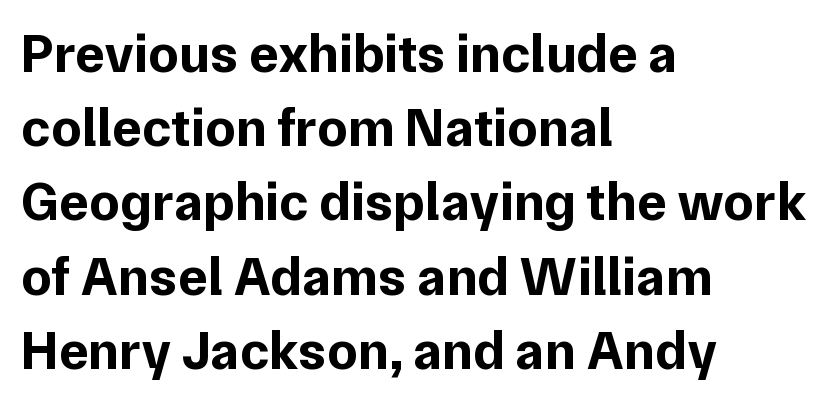
{"serif": "no", "italic": "no", "bold": "yes", "weight": "bold", "width": "normal", "stroke_contrast": "low", "x_height": "medium", "monospaced": "no", "underline": "no", "align": "left", "line_spacing": "normal", "line_spacing_ratio": 1.35, "letter_spacing": "normal", "letter_spacing_em": 0.0, "glyph_px": 55}
